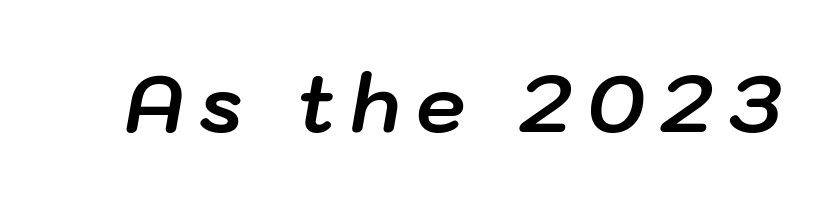
Q: Is the text bold? A: Yes.
Q: Is the text italic (slanted)? A: Yes, it leans right by about 10 degrees.
Q: Is the text underlined? A: No.
Q: Is the spacing between letters normal or unusually wide? A: Unusually wide.
Q: Width (condensed, normal, or wide)? A: Normal.
Q: Stroke contrast? A: Low.
Q: x-height? A: Medium.
Q: Monospaced? A: No.
